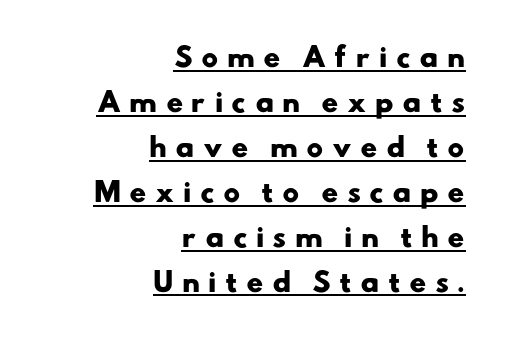
Q: Is the text bold? A: Yes.
Q: Is the text underlined? A: Yes.
Q: How is the paragraph aligned? A: Right-aligned.
Q: Is the spacing between letters normal or unusually wide? A: Unusually wide.
